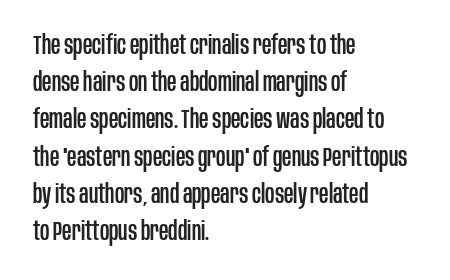
{"italic": "no", "underline": "no", "align": "left", "line_spacing": "normal", "line_spacing_ratio": 1.43, "letter_spacing": "normal", "letter_spacing_em": 0.0, "glyph_px": 26}
